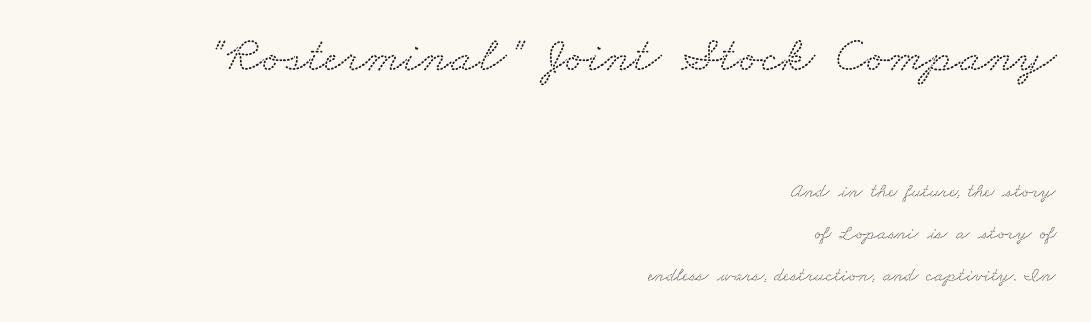
{"serif": "yes", "width": "wide", "stroke_contrast": "low", "x_height": "small", "monospaced": "no", "underline": "no", "align": "right", "line_spacing": "loose", "line_spacing_ratio": 2.1, "letter_spacing": "normal", "letter_spacing_em": 0.0, "larger_block": "first", "size_ratio": 2.55, "glyph_px": 51}
